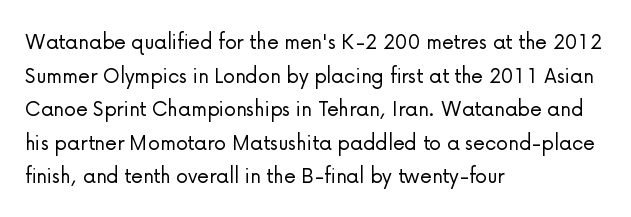
Does the copy run flush right? No — it runs flush left. Does extra space separate the letters? No, they use regular spacing. The letters look calm and open, with moderate or lighter stems. Beneath every word, the page is bare. Normally led — the rows are evenly, conventionally spaced.
